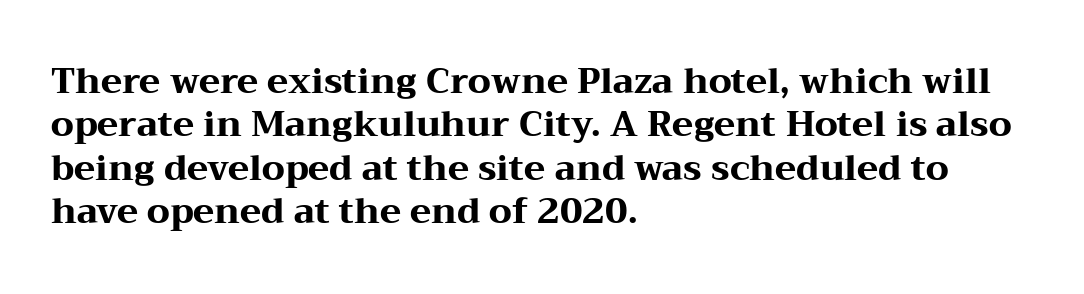
Q: Is the text bold? A: Yes.
Q: Is the text italic (slanted)? A: No, it is upright.
Q: Is the typeface a serif or a sans-serif typeface? A: Serif.
Q: Is the text underlined? A: No.
Q: How is the paragraph aligned? A: Left-aligned.
Q: Is the spacing between letters normal or unusually wide? A: Normal.
Q: Width (condensed, normal, or wide)? A: Wide.
Q: Stroke contrast? A: Medium.
Q: x-height? A: Medium.
Q: Monospaced? A: No.
